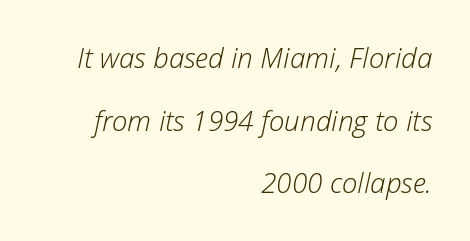
The image shows 28 px light type, italic (leaning right); set right-aligned, loose line spacing (2.24x), normal letter spacing, not underlined; low stroke contrast and a medium x-height.
